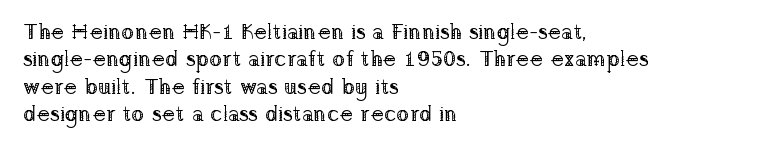
Q: Is the text bold? A: No.
Q: Is the text italic (slanted)? A: No, it is upright.
Q: Is the text underlined? A: No.
Q: How is the paragraph aligned? A: Left-aligned.
Q: Is the spacing between letters normal or unusually wide? A: Normal.
